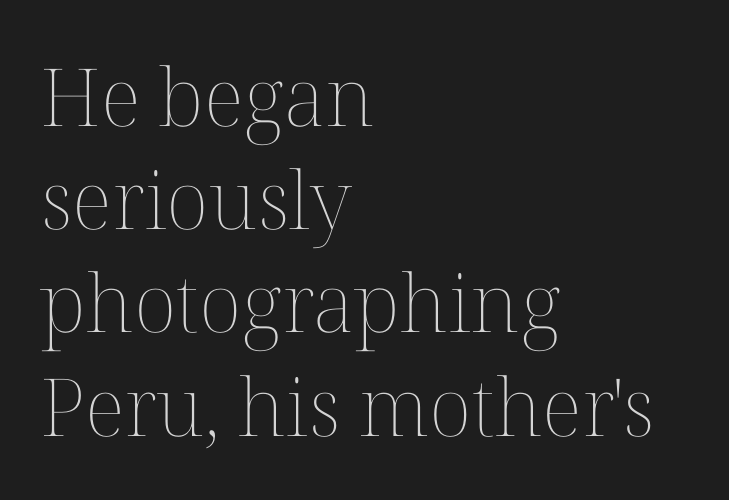
Type without underlining. No italicization has been applied; the sample stays upright. A student would call this left alignment; a typographer would say flush left, rag right. Inter-character spacing is left at the font's built-in metrics. This sample has the flowing, uneven cadence of proportional lettering.
